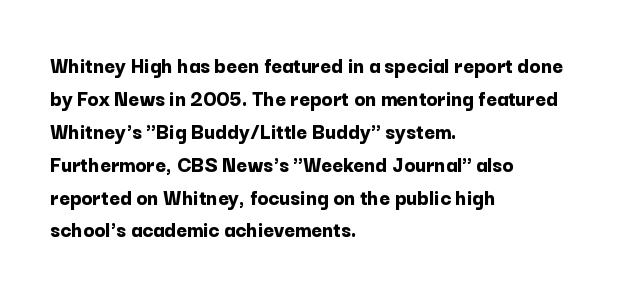
The image shows 23 px bold type, upright; set left-aligned, normal line spacing (1.43x), normal letter spacing, not underlined.
